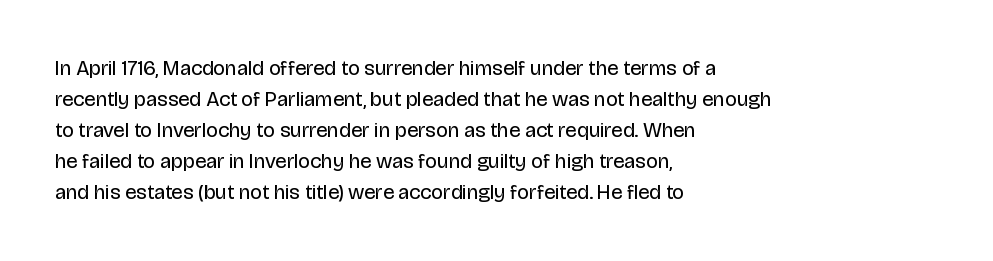
Q: Is the text bold? A: No.
Q: Is the text italic (slanted)? A: No, it is upright.
Q: Is the text underlined? A: No.
Q: How is the paragraph aligned? A: Left-aligned.
Q: Is the spacing between letters normal or unusually wide? A: Normal.
Q: Is the spacing between lines tight, normal or loose? A: Normal.
